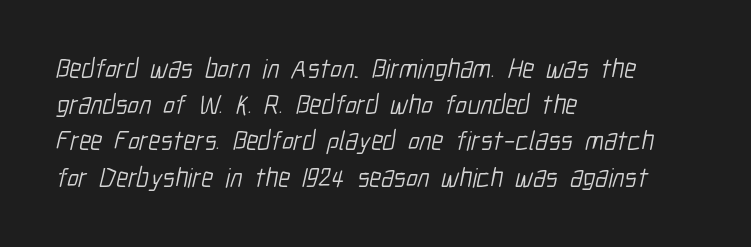
Q: Is the text bold? A: No.
Q: Is the text underlined? A: No.
Q: How is the paragraph aligned? A: Left-aligned.
Q: Is the spacing between letters normal or unusually wide? A: Normal.
Q: Is the spacing between lines tight, normal or loose? A: Normal.
